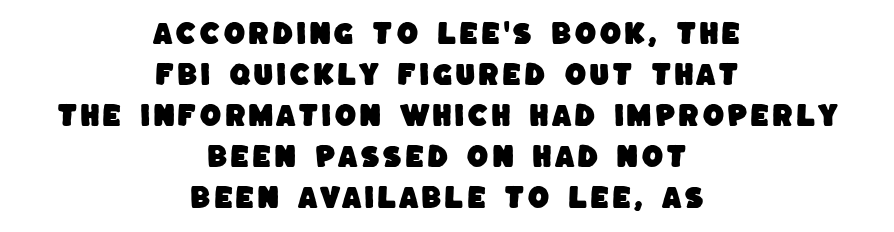
Evenly set lines give the paragraph a standard silhouette. The foot of each line stays bare and open. The setting favours the middle, as headings and verse often do.
